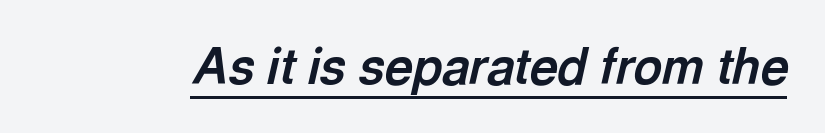
The font is running at its bold setting. How are the letters spaced? Ordinarily, with no added tracking. These characters rest on top of a visible drawn line. Each letter keeps its own natural width here, so spacing adapts to shape.
